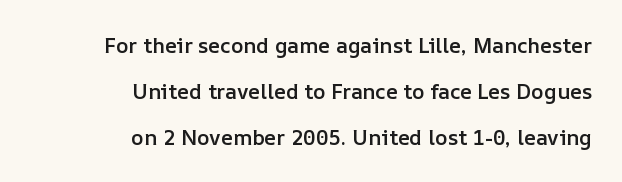
{"italic": "no", "bold": "semi", "underline": "no", "align": "right", "line_spacing": "loose", "line_spacing_ratio": 2.18, "letter_spacing": "normal", "letter_spacing_em": 0.0, "glyph_px": 21}
